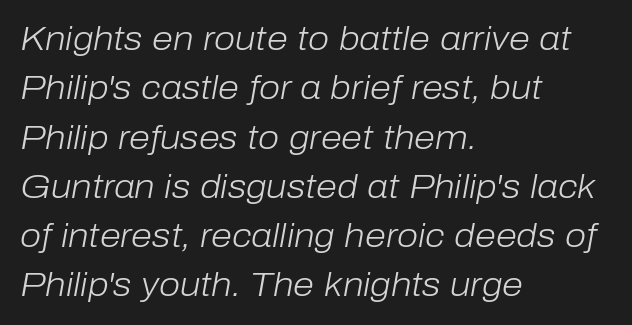
The image shows 34 px light type, italic (leaning right); set left-aligned, normal line spacing (1.45x), normal letter spacing, not underlined; low stroke contrast and a medium x-height.
